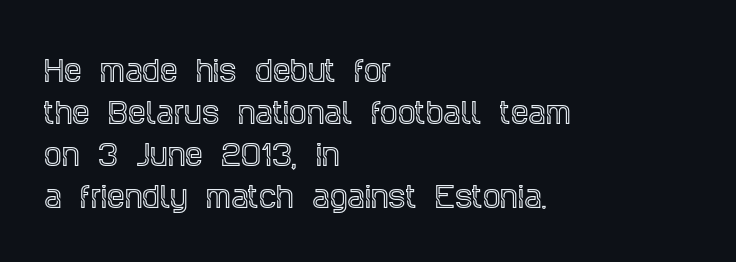
Q: Is the text italic (slanted)? A: No, it is upright.
Q: Is the typeface a serif or a sans-serif typeface? A: Serif.
Q: Is the text underlined? A: No.
Q: How is the paragraph aligned? A: Left-aligned.
Q: Is the spacing between letters normal or unusually wide? A: Normal.
Q: Is the spacing between lines tight, normal or loose? A: Normal.
Q: Width (condensed, normal, or wide)? A: Condensed.
Q: x-height? A: Large.
Q: Monospaced? A: No.
